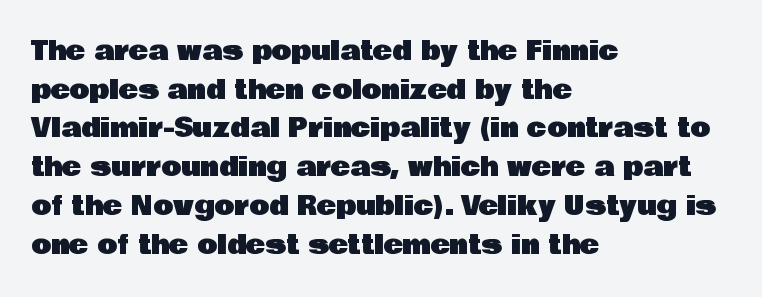
{"italic": "no", "underline": "no", "align": "left", "line_spacing": "normal", "line_spacing_ratio": 1.49, "letter_spacing": "normal", "letter_spacing_em": 0.0, "glyph_px": 26}
